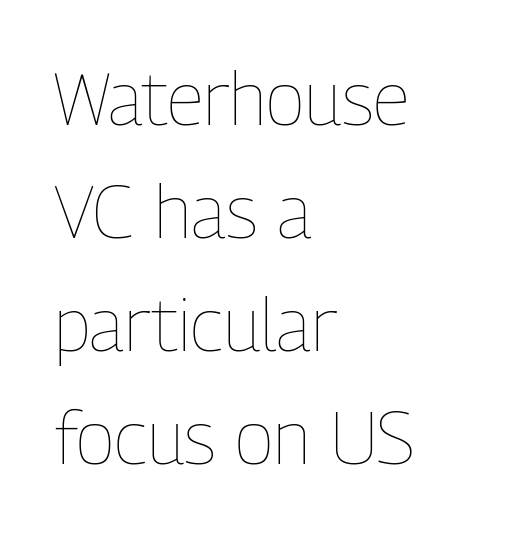
Q: Is the text bold? A: No.
Q: Is the text italic (slanted)? A: No, it is upright.
Q: Is the text underlined? A: No.
Q: How is the paragraph aligned? A: Left-aligned.
Q: Is the spacing between letters normal or unusually wide? A: Normal.
Q: Is the spacing between lines tight, normal or loose? A: Normal.
Q: Width (condensed, normal, or wide)? A: Condensed.
Q: Stroke contrast? A: Low.
Q: x-height? A: Medium.
Q: Monospaced? A: No.
